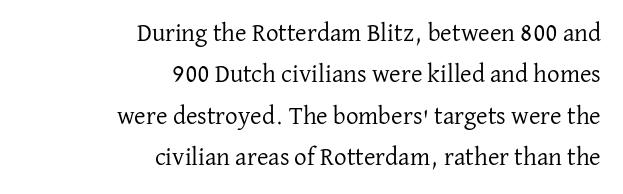
Q: Is the text bold? A: No.
Q: Is the text italic (slanted)? A: No, it is upright.
Q: Is the text underlined? A: No.
Q: How is the paragraph aligned? A: Right-aligned.
Q: Is the spacing between letters normal or unusually wide? A: Normal.
Q: Is the spacing between lines tight, normal or loose? A: Normal.
